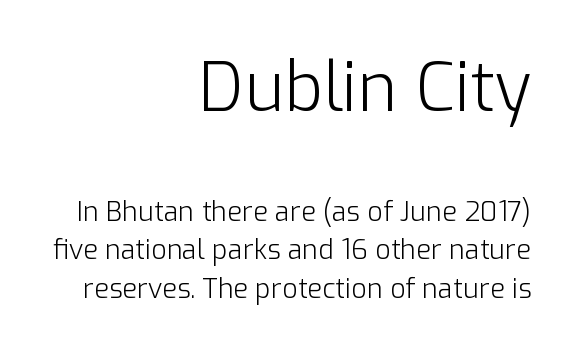
The font's upright variant was chosen for this text. The letterforms sit at book weight or below. The line-height multiplier appears to be the usual default. Serif or sans? Sans — the stroke terminals are bare. The letters advance in unequal steps, a hallmark of proportional type. Bare-footed words on every line.
